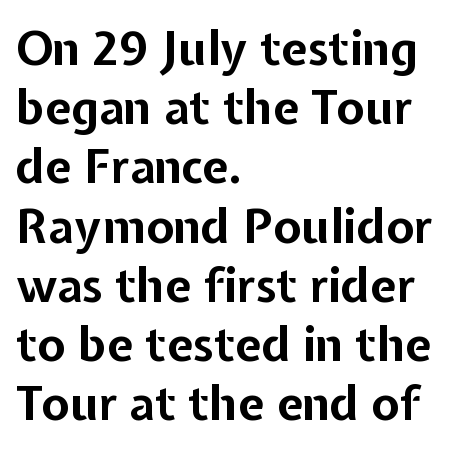
The lines are quadded left. These lines were composed using upright roman letters. In terms of letterspacing, this is plain default setting. Looks like regular typesetting: each glyph gets only the width it needs. Regarding leading, the lines here are spaced in the standard way. A bare baseline throughout the passage.
